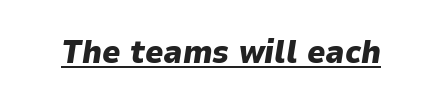
The image shows 32 px heavy type, italic (leaning right); set normal letter spacing, underlined; low stroke contrast and a medium x-height.
